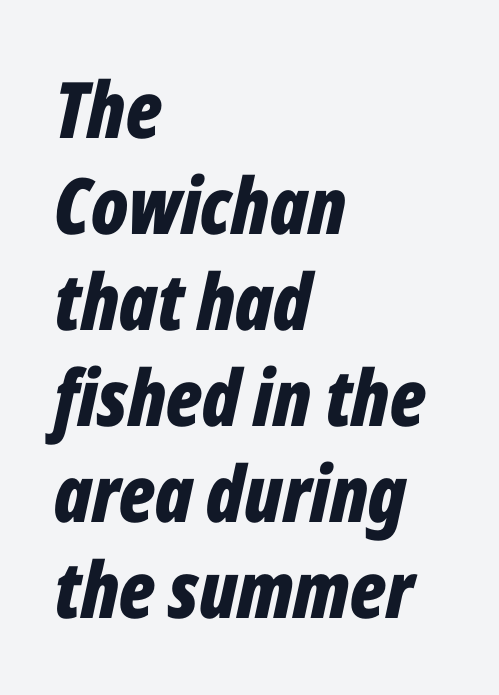
Tracking value appears to be zero — textbook default spacing. Characters are canted at an angle relative to the baseline's perpendicular. Spacing verdict: proportional, widths tailored to each character. Weight: bold. The lines are quadded left. No word sits above an underline.
